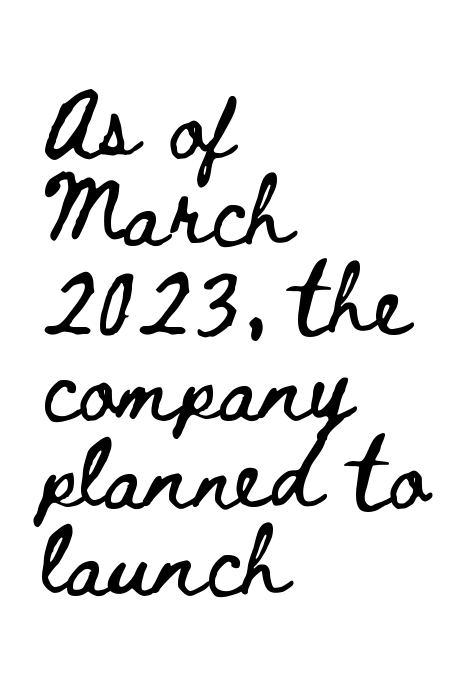
The glyphs are unaccompanied by any horizontal stroke below them. Leftover space on each line is placed entirely after the last word. Evenly set lines give the paragraph a standard silhouette. Between one letter and the next there's only the usual sliver of space. Character widths vary here, with narrow letters taking less room than wide ones.
